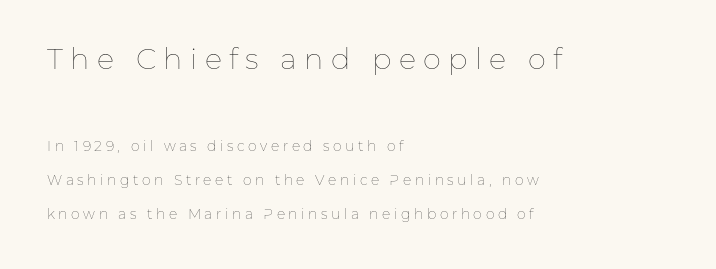
Lines of text with bare space underneath. Compared with typical body copy, the letter spacing here is much looser. The lettering stays uniformly vertical, giving the passage a roman look. A typesetter would call this proportional, since set widths differ per character. The paragraph shown leans on its left margin. The emphasis by scale lands on block number one, above.
